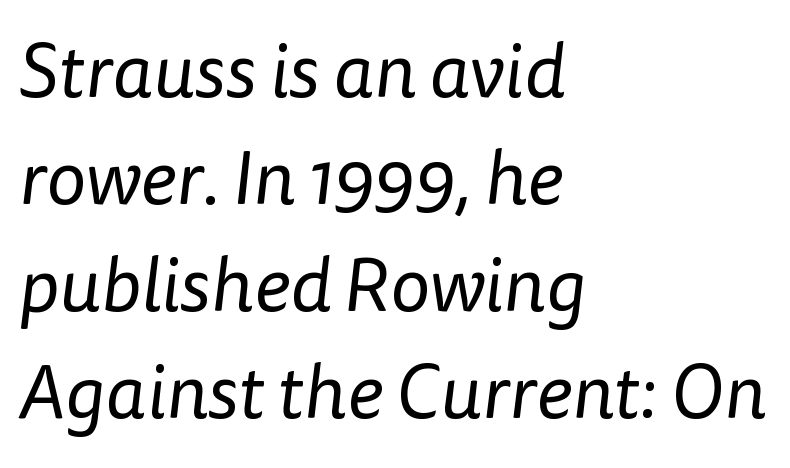
{"serif": "no", "bold": "no", "weight": "regular", "width": "normal", "stroke_contrast": "low", "x_height": "medium", "monospaced": "no", "underline": "no", "align": "left", "line_spacing": "normal", "line_spacing_ratio": 1.41, "letter_spacing": "normal", "letter_spacing_em": 0.0, "glyph_px": 76}
